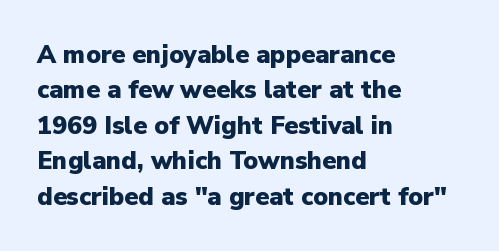
The image shows 25 px bold type, upright; set left-aligned, normal line spacing (1.42x), normal letter spacing, not underlined.
